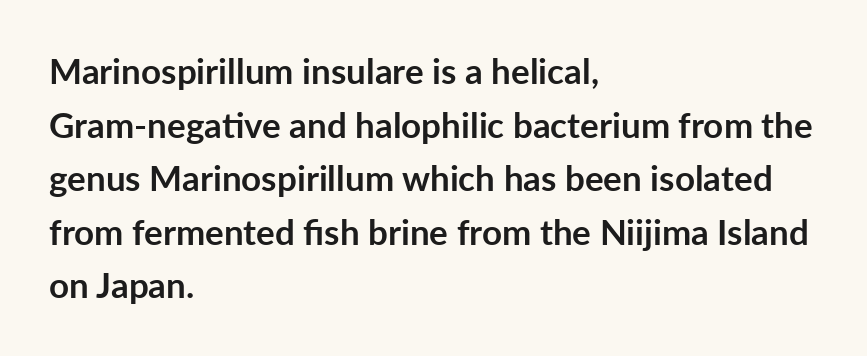
Q: Is the text bold? A: Yes.
Q: Is the text italic (slanted)? A: No, it is upright.
Q: Is the typeface a serif or a sans-serif typeface? A: Sans-serif.
Q: Is the text underlined? A: No.
Q: How is the paragraph aligned? A: Left-aligned.
Q: Is the spacing between letters normal or unusually wide? A: Normal.
Q: Is the spacing between lines tight, normal or loose? A: Normal.
Q: Width (condensed, normal, or wide)? A: Normal.
Q: Stroke contrast? A: Low.
Q: x-height? A: Medium.
Q: Monospaced? A: No.
